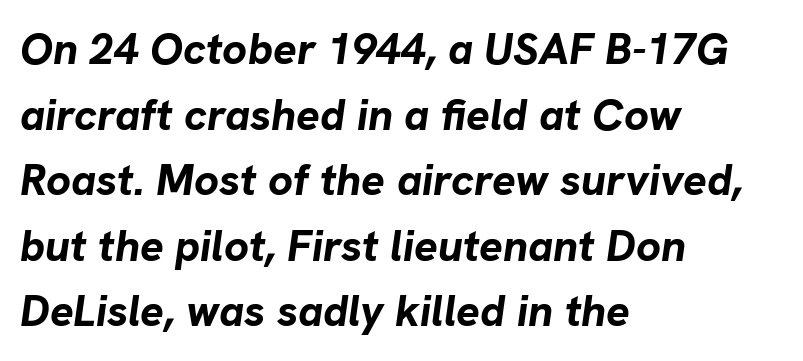
The face used here has the dense, thick strokes of a bold. These lines are rendered in a variable-pitch font. Anything drawn beneath the words? Only blank space. Looking at the ascenders, they clearly lean. Compared with a centered layout, this one pins lines to the left instead.
